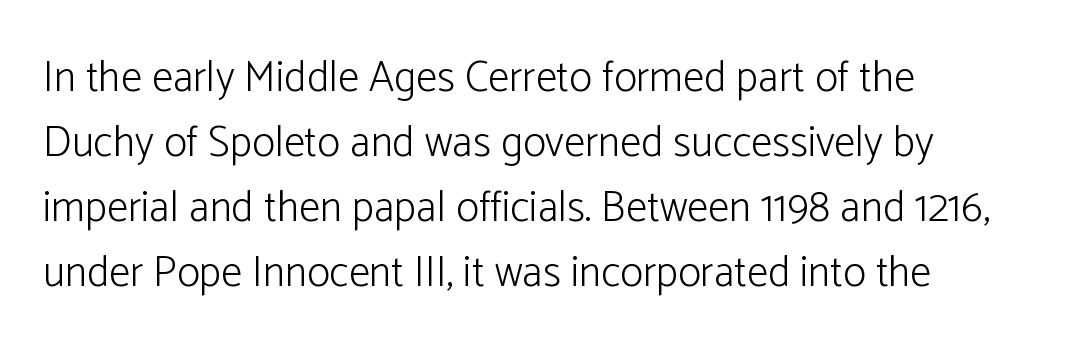
{"serif": "no", "italic": "no", "bold": "no", "weight": "light", "width": "normal", "stroke_contrast": "low", "x_height": "medium", "monospaced": "no", "underline": "no", "align": "left", "line_spacing": "normal", "line_spacing_ratio": 1.51, "letter_spacing": "normal", "letter_spacing_em": 0.0, "glyph_px": 43}
